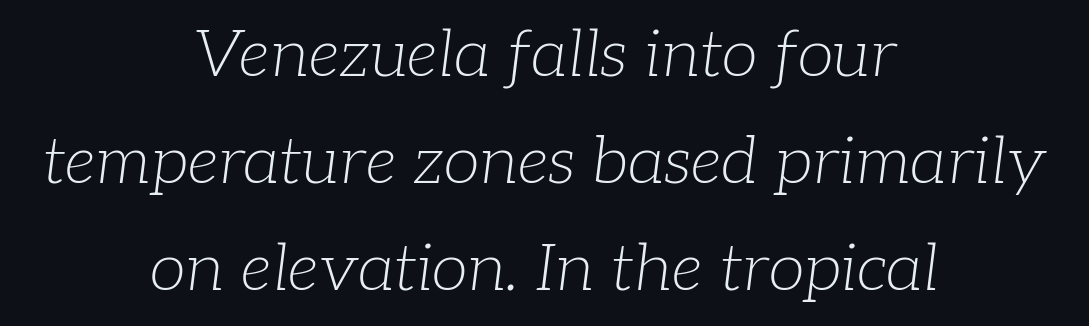
{"serif": "yes", "italic": "yes", "lean": "right", "slant_degrees": 7, "bold": "no", "weight": "light", "width": "normal", "stroke_contrast": "low", "x_height": "medium", "monospaced": "no", "underline": "no", "align": "center", "line_spacing": "normal", "line_spacing_ratio": 1.62, "letter_spacing": "normal", "letter_spacing_em": 0.0, "glyph_px": 66}
